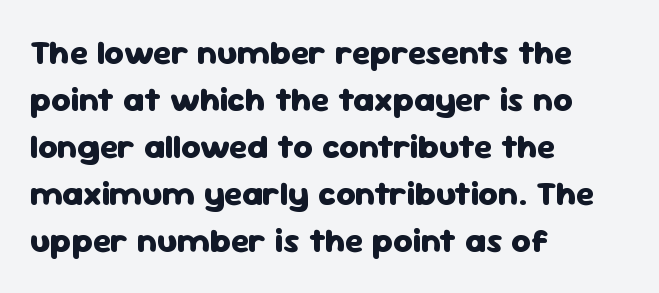
The image shows 34 px heavy sans-serif type, upright; set left-aligned, normal line spacing (1.38x), normal letter spacing, not underlined; low stroke contrast and a medium x-height.
